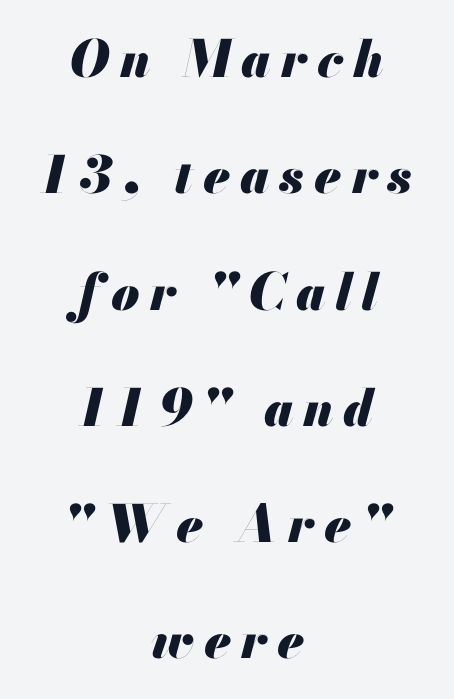
Each letter keeps its own natural width here, so spacing adapts to shape. Horizontal alignment here is central, giving a formal, balanced look. The type is letterspaced generously, with wide tracking. This sample trades compactness for vertical openness between lines.
